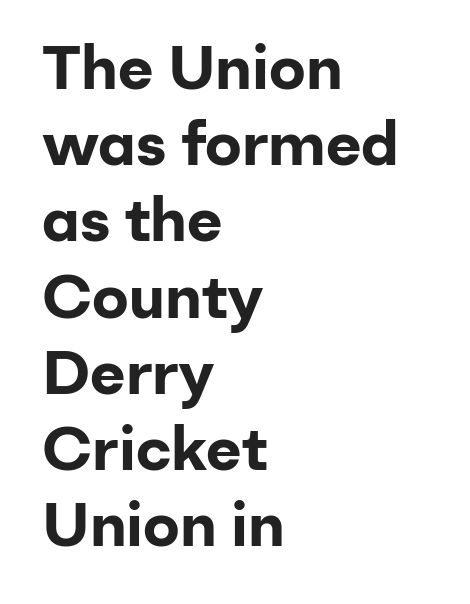
Q: Is the text bold? A: Yes.
Q: Is the text italic (slanted)? A: No, it is upright.
Q: Is the typeface a serif or a sans-serif typeface? A: Sans-serif.
Q: Is the text underlined? A: No.
Q: How is the paragraph aligned? A: Left-aligned.
Q: Is the spacing between letters normal or unusually wide? A: Normal.
Q: Is the spacing between lines tight, normal or loose? A: Normal.
Q: Width (condensed, normal, or wide)? A: Normal.
Q: Stroke contrast? A: Low.
Q: x-height? A: Medium.
Q: Monospaced? A: No.
